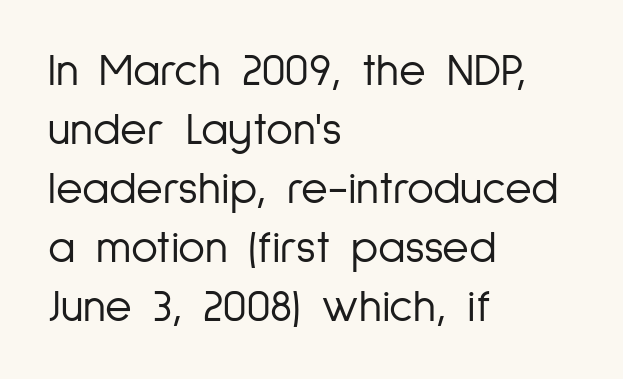
Beneath every word, the page is bare. Is the block centered? No — it sits flush against the left margin. Here the designer chose a conventional face with non-uniform glyph widths. The lettering stays uniformly vertical, giving the passage a roman look. There is no visible air inserted between adjacent glyphs.
